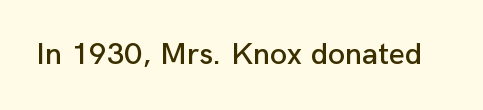
Italic? Not at all — the glyphs are vertical. Descender tails drop into unmarked territory. The glyphs in this specimen are sans serif. Spacing between characters is what you'd get straight out of the box.
